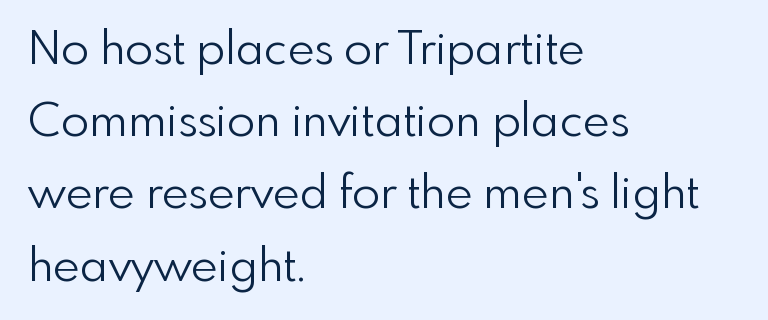
The image shows 46 px light sans-serif type, upright; set left-aligned, normal line spacing (1.57x), normal letter spacing, not underlined; a small x-height.
